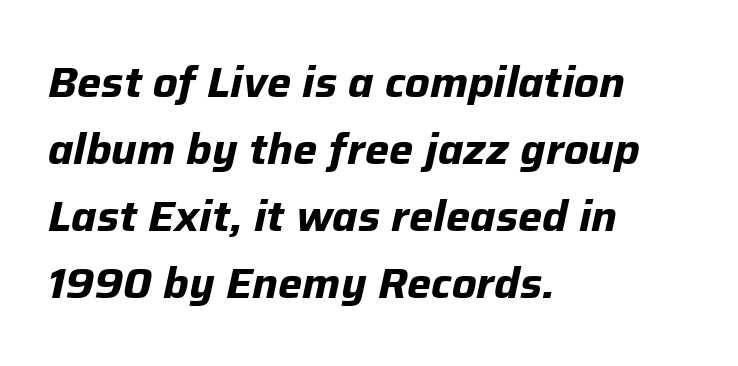
Bold? Absolutely — the strokes are thick and heavy. The zone under the glyphs is completely vacant. A normal amount of white space separates one row of letters from the next. Short and long lines alike share a common starting point at left. Observe the lean: these are italic letterforms. The rendering uses natural spacing where letterforms have individual widths.
